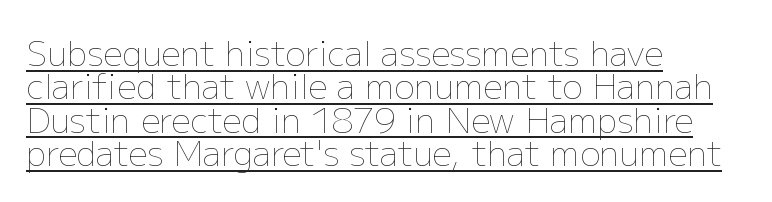
Q: Is the text bold? A: No.
Q: Is the text italic (slanted)? A: No, it is upright.
Q: Is the text underlined? A: Yes.
Q: How is the paragraph aligned? A: Left-aligned.
Q: Is the spacing between letters normal or unusually wide? A: Normal.
Q: Is the spacing between lines tight, normal or loose? A: Tight.
Q: Width (condensed, normal, or wide)? A: Normal.
Q: Stroke contrast? A: Low.
Q: x-height? A: Medium.
Q: Monospaced? A: No.
